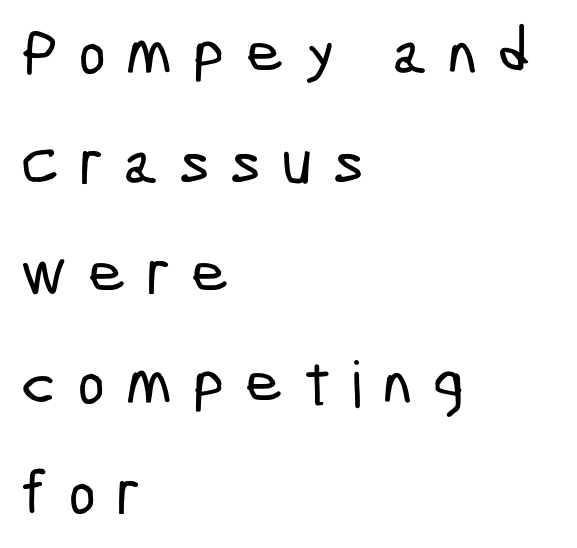
The image shows 64 px condensed sans-serif type; set left-aligned, line spacing 1.72x, unusually wide letter spacing (+0.33 em), not underlined; low stroke contrast and a medium x-height.
